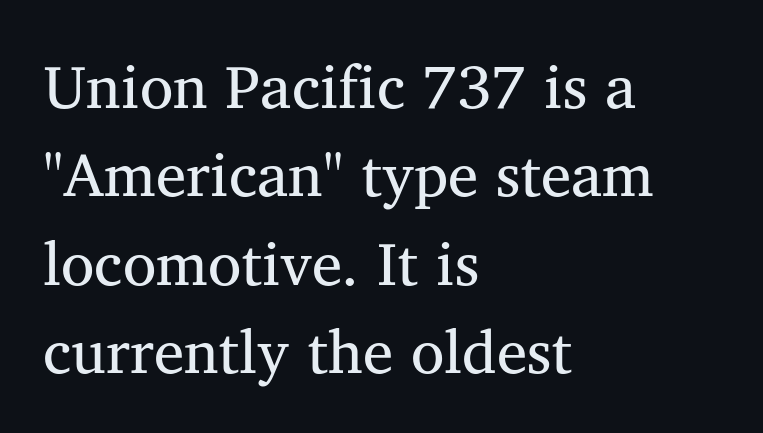
Q: Is the text bold? A: No.
Q: Is the text italic (slanted)? A: No, it is upright.
Q: Is the typeface a serif or a sans-serif typeface? A: Serif.
Q: Is the text underlined? A: No.
Q: How is the paragraph aligned? A: Left-aligned.
Q: Is the spacing between letters normal or unusually wide? A: Normal.
Q: Is the spacing between lines tight, normal or loose? A: Normal.
Q: Width (condensed, normal, or wide)? A: Normal.
Q: Stroke contrast? A: Medium.
Q: x-height? A: Medium.
Q: Monospaced? A: No.
